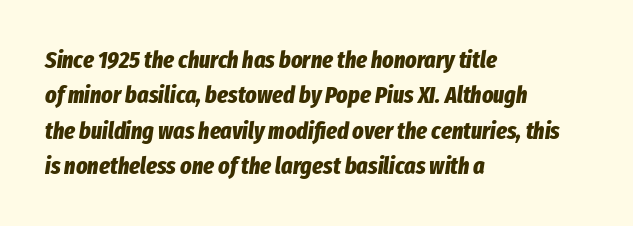
Q: Is the text bold? A: Yes.
Q: Is the text italic (slanted)? A: Yes, it leans right by about 8 degrees.
Q: Is the text underlined? A: No.
Q: How is the paragraph aligned? A: Left-aligned.
Q: Is the spacing between letters normal or unusually wide? A: Normal.
Q: Is the spacing between lines tight, normal or loose? A: Normal.
